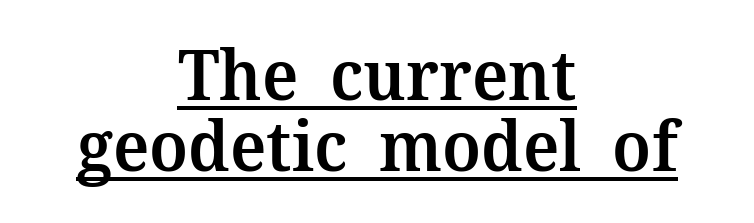
In terms of letterform style, serifs are clearly present. Letter spacing: default. Every word sits above its own underline. What's the leading like? Squeezed, with rows nearly overlapping. A roman cut, with each character standing at attention.
